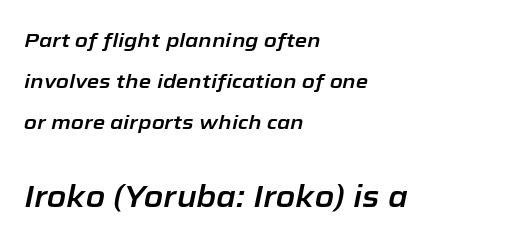
The image shows 30 px text type, italic (leaning right); set left-aligned, loose line spacing (2.06x), normal letter spacing, not underlined; the second (bottom) block is 1.5x larger; low stroke contrast and a medium x-height.
